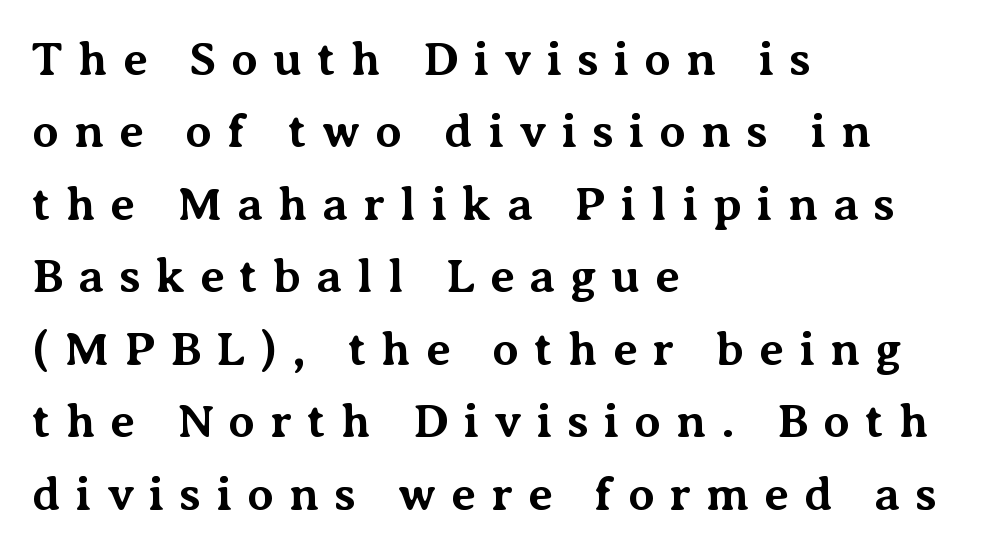
Q: Is the text bold? A: Yes.
Q: Is the text italic (slanted)? A: No, it is upright.
Q: Is the typeface a serif or a sans-serif typeface? A: Serif.
Q: Is the text underlined? A: No.
Q: How is the paragraph aligned? A: Left-aligned.
Q: Is the spacing between letters normal or unusually wide? A: Unusually wide.
Q: Is the spacing between lines tight, normal or loose? A: Normal.
Q: Width (condensed, normal, or wide)? A: Normal.
Q: Stroke contrast? A: Medium.
Q: x-height? A: Medium.
Q: Monospaced? A: No.
